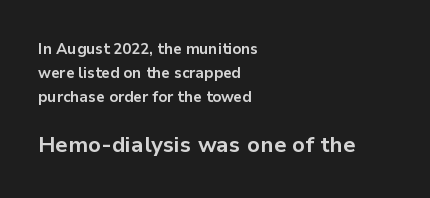
Q: Is the text bold? A: Yes.
Q: Is the text italic (slanted)? A: No, it is upright.
Q: Is the text underlined? A: No.
Q: How is the paragraph aligned? A: Left-aligned.
Q: Is the spacing between letters normal or unusually wide? A: Normal.
Q: Is the spacing between lines tight, normal or loose? A: Normal.
Q: Which block of text is set in a larger size, the first (top) or the second (bottom)? A: The second (bottom) one.
